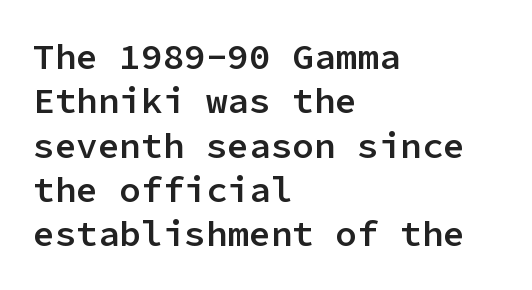
The space directly below the letters is spotless. Serifs: no, the terminals of the letterforms are clean. These words are printed semibold, heavier than regular yet not bold. Posture: straight, roman, zero tilt. Does extra space separate the letters? No, they use regular spacing.
